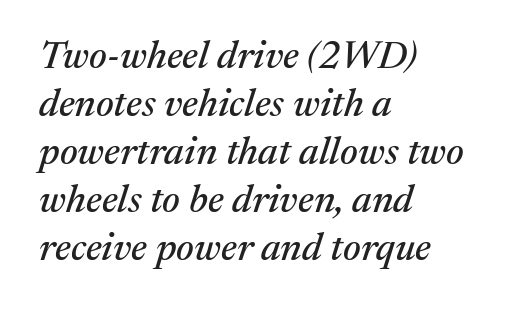
You can tell it's italic because the verticals aren't actually vertical. Serifs: yes, visible at the terminals of the letterforms. A classic flush-left, rag-right setting is used for this passage. Proportional: the letters do not fall into vertical columns.
